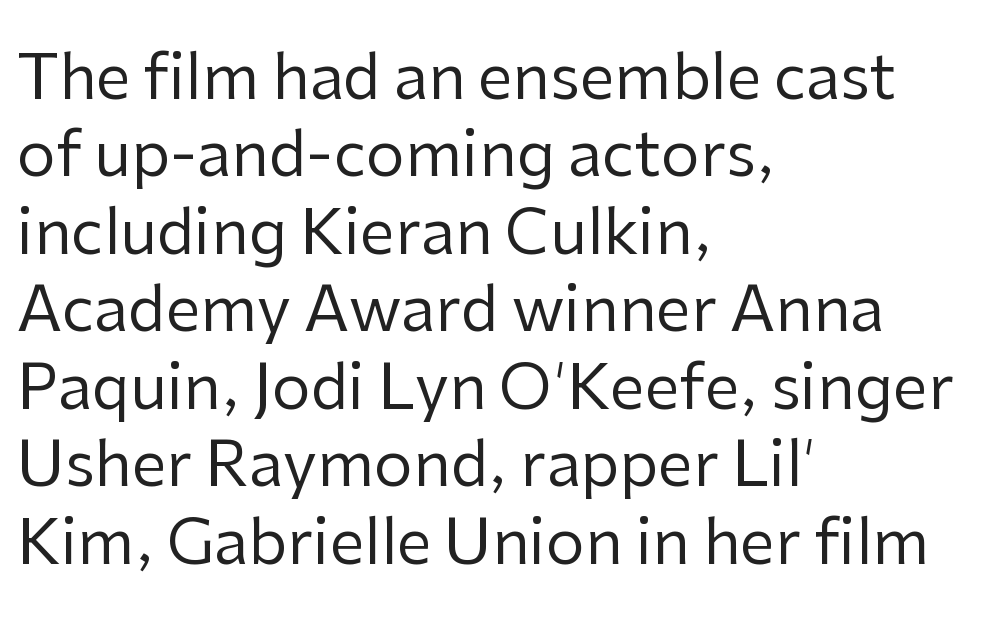
Characters remain perfectly vertical along every line. No word sits above an underline. You could not count columns in this text — the font is proportionally spaced. Unlike a traditional serif, this face leaves its strokes unadorned. Tracking here is standard; glyphs follow each other at the usual distance. These lines sit exactly where default settings would place them.
